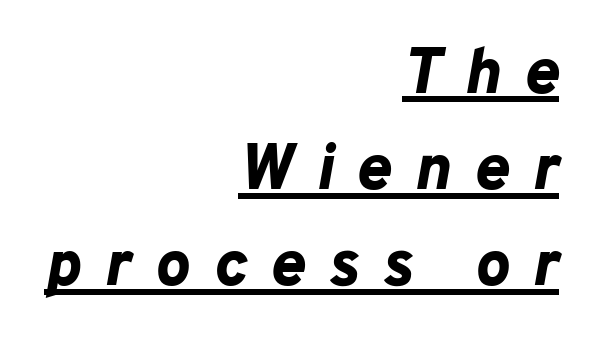
Q: Is the text bold? A: Yes.
Q: Is the text italic (slanted)? A: Yes, it leans right by about 10 degrees.
Q: Is the text underlined? A: Yes.
Q: How is the paragraph aligned? A: Right-aligned.
Q: Is the spacing between letters normal or unusually wide? A: Unusually wide.
Q: Is the spacing between lines tight, normal or loose? A: Normal.
Q: Width (condensed, normal, or wide)? A: Normal.
Q: Stroke contrast? A: Low.
Q: x-height? A: Medium.
Q: Monospaced? A: No.
